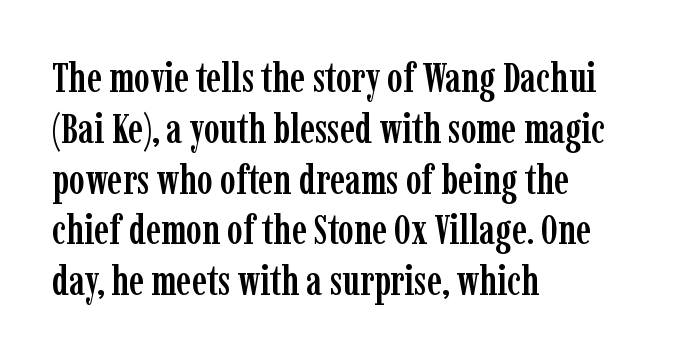
Q: Is the text italic (slanted)? A: No, it is upright.
Q: Is the typeface a serif or a sans-serif typeface? A: Serif.
Q: Is the text underlined? A: No.
Q: How is the paragraph aligned? A: Left-aligned.
Q: Is the spacing between letters normal or unusually wide? A: Normal.
Q: Width (condensed, normal, or wide)? A: Condensed.
Q: Stroke contrast? A: Low.
Q: x-height? A: Medium.
Q: Monospaced? A: No.
